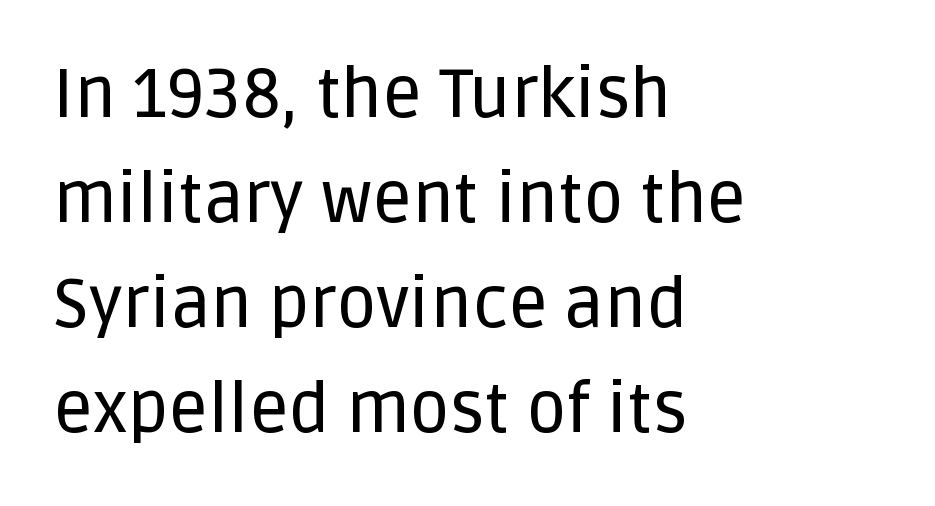
Q: Is the text italic (slanted)? A: No, it is upright.
Q: Is the typeface a serif or a sans-serif typeface? A: Sans-serif.
Q: Is the text underlined? A: No.
Q: How is the paragraph aligned? A: Left-aligned.
Q: Is the spacing between letters normal or unusually wide? A: Normal.
Q: Is the spacing between lines tight, normal or loose? A: Normal.
Q: Width (condensed, normal, or wide)? A: Normal.
Q: Stroke contrast? A: Low.
Q: x-height? A: Large.
Q: Monospaced? A: No.
